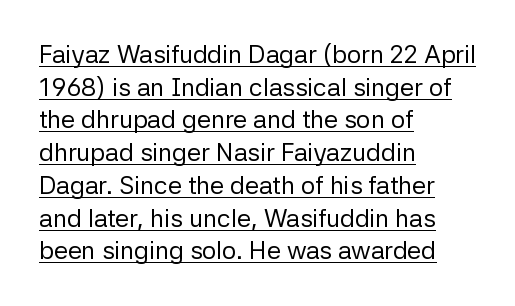
Weight class: somewhere from thin through regular. Check the space under the baseline: a stroke is drawn there. The space between consecutive lines is moderate. A roman cut, with each character standing at attention. Each line starts at the same left margin while the right side varies. No extra tracking has been applied to these lines.
